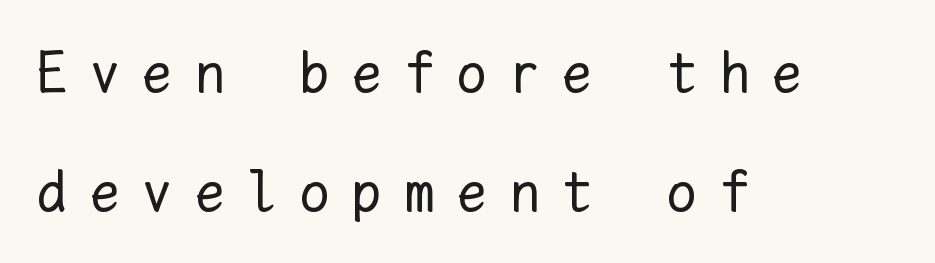
{"italic": "no", "bold": "no", "weight": "regular", "width": "normal", "stroke_contrast": "low", "x_height": "medium", "monospaced": "yes", "underline": "no", "align": "left", "line_spacing": "loose", "line_spacing_ratio": 2.01, "letter_spacing": "wide", "letter_spacing_em": 0.39, "glyph_px": 59}
